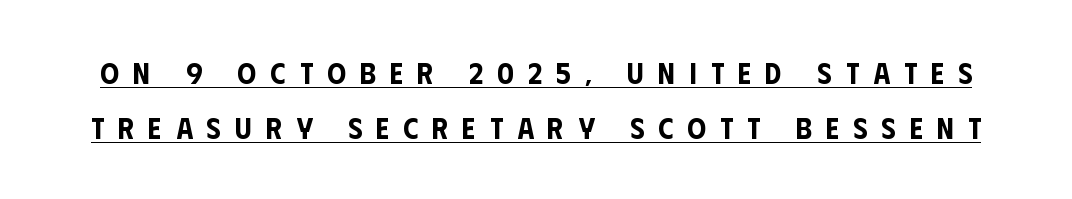
Each letter keeps its own natural width here, so spacing adapts to shape. This sample uses a sans-serif face. The typesetter has applied underlining to the passage shown. Short note: letters widely spaced. This is roman type, the default non-slanted kind.
